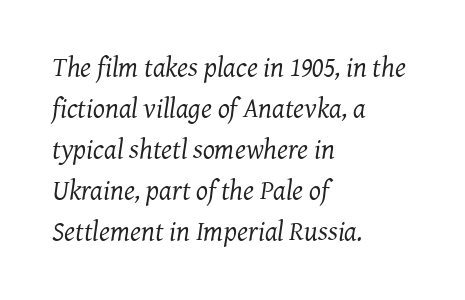
Q: Is the text bold? A: No.
Q: Is the text italic (slanted)? A: Yes, it leans right by about 7 degrees.
Q: Is the typeface a serif or a sans-serif typeface? A: Serif.
Q: Is the text underlined? A: No.
Q: How is the paragraph aligned? A: Left-aligned.
Q: Is the spacing between letters normal or unusually wide? A: Normal.
Q: Is the spacing between lines tight, normal or loose? A: Normal.
Q: Width (condensed, normal, or wide)? A: Normal.
Q: Stroke contrast? A: Medium.
Q: x-height? A: Medium.
Q: Monospaced? A: No.
